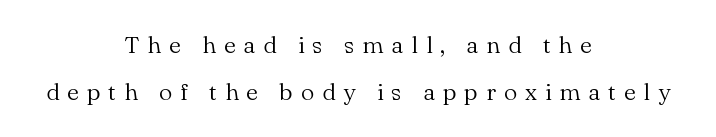
Q: Is the text bold? A: No.
Q: Is the text italic (slanted)? A: No, it is upright.
Q: Is the text underlined? A: No.
Q: How is the paragraph aligned? A: Centered.
Q: Is the spacing between letters normal or unusually wide? A: Unusually wide.
Q: Is the spacing between lines tight, normal or loose? A: Loose.
